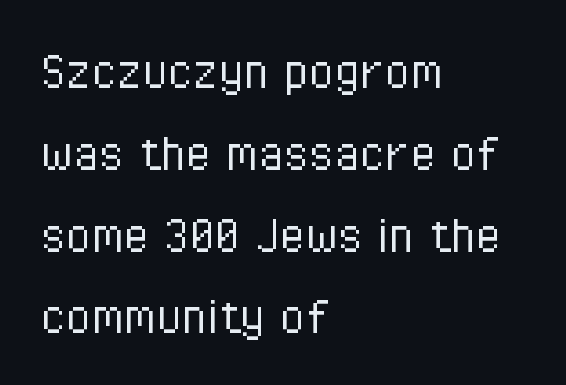
The image shows 58 px light, condensed sans-serif type, upright; set left-aligned, normal line spacing (1.41x), normal letter spacing, not underlined; low stroke contrast and a medium x-height.
